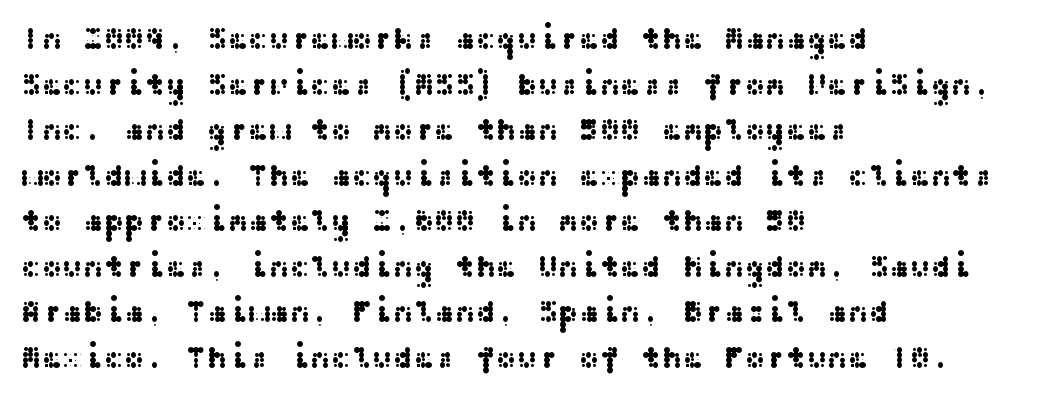
Q: Is the text italic (slanted)? A: No, it is upright.
Q: Is the typeface a serif or a sans-serif typeface? A: Sans-serif.
Q: Is the text underlined? A: No.
Q: How is the paragraph aligned? A: Left-aligned.
Q: Is the spacing between letters normal or unusually wide? A: Normal.
Q: Is the spacing between lines tight, normal or loose? A: Normal.
Q: Width (condensed, normal, or wide)? A: Wide.
Q: Stroke contrast? A: Medium.
Q: x-height? A: Medium.
